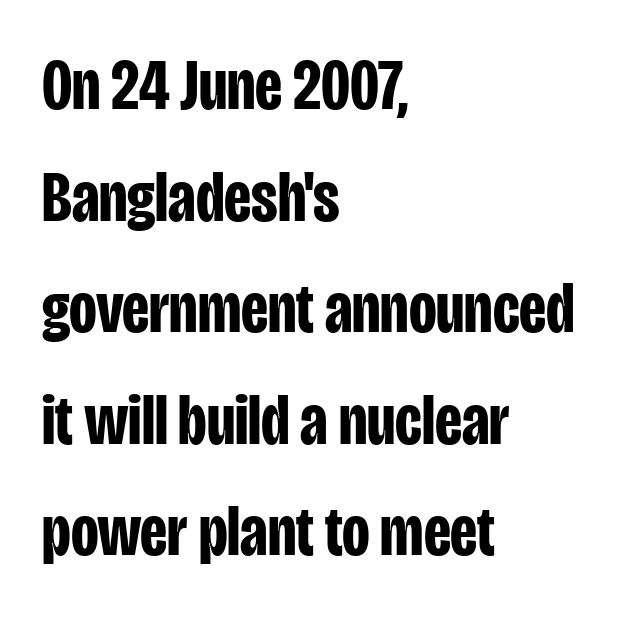
Q: Is the text bold? A: Yes.
Q: Is the text italic (slanted)? A: No, it is upright.
Q: Is the typeface a serif or a sans-serif typeface? A: Sans-serif.
Q: Is the text underlined? A: No.
Q: How is the paragraph aligned? A: Left-aligned.
Q: Is the spacing between letters normal or unusually wide? A: Normal.
Q: Is the spacing between lines tight, normal or loose? A: Normal.
Q: Width (condensed, normal, or wide)? A: Condensed.
Q: Stroke contrast? A: Low.
Q: x-height? A: Large.
Q: Monospaced? A: No.
